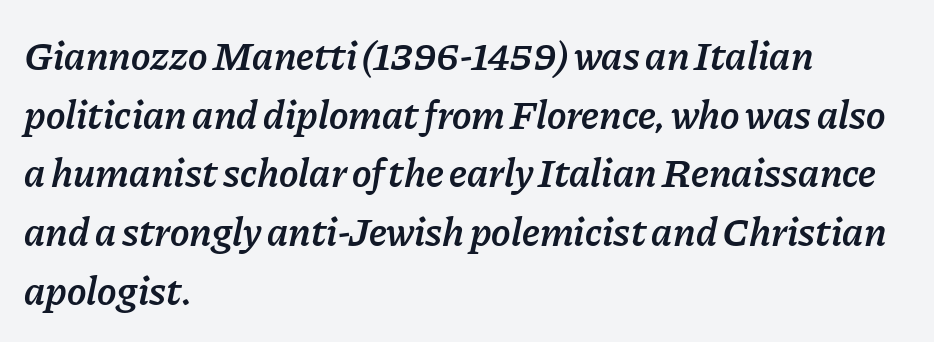
Q: Is the text bold? A: Semi-bold.
Q: Is the text italic (slanted)? A: Yes, it leans right by about 11 degrees.
Q: Is the text underlined? A: No.
Q: How is the paragraph aligned? A: Left-aligned.
Q: Is the spacing between letters normal or unusually wide? A: Normal.
Q: Is the spacing between lines tight, normal or loose? A: Normal.
Q: Width (condensed, normal, or wide)? A: Normal.
Q: Stroke contrast? A: Low.
Q: x-height? A: Medium.
Q: Monospaced? A: No.
